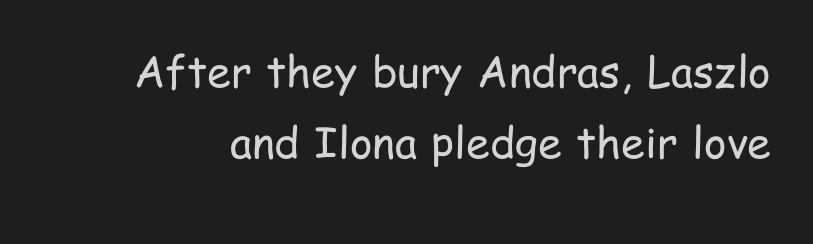
In terms of posture, this sample is upright. To sum up the face: it is a sans, with no serifs. Default kerning and tracking; the words read as compact shapes. Here the designer chose a conventional face with non-uniform glyph widths. The weight tops out at a normal text grade. These lines sit exactly where default settings would place them.
